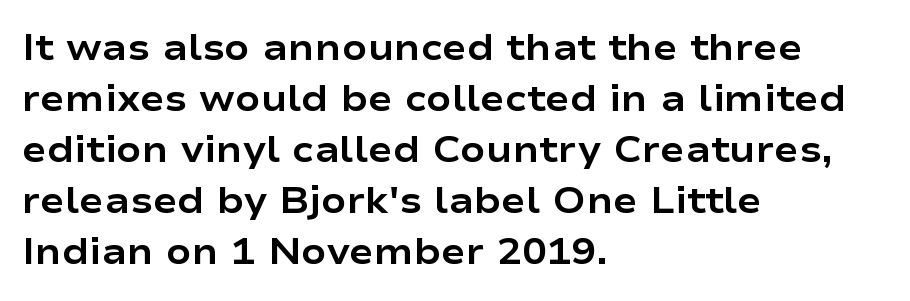
Q: Is the text bold? A: Yes.
Q: Is the text italic (slanted)? A: No, it is upright.
Q: Is the typeface a serif or a sans-serif typeface? A: Sans-serif.
Q: Is the text underlined? A: No.
Q: How is the paragraph aligned? A: Left-aligned.
Q: Is the spacing between letters normal or unusually wide? A: Normal.
Q: Is the spacing between lines tight, normal or loose? A: Normal.
Q: Width (condensed, normal, or wide)? A: Wide.
Q: Stroke contrast? A: Low.
Q: x-height? A: Medium.
Q: Monospaced? A: No.
